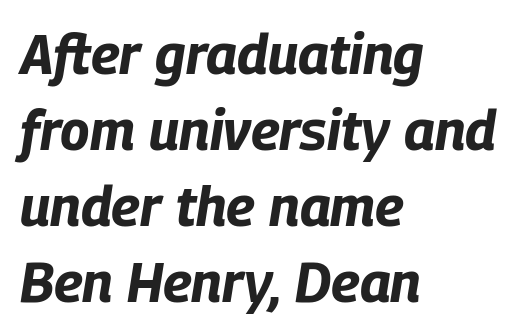
The image shows 55 px bold, condensed type, italic (leaning right); set left-aligned, normal line spacing (1.38x), normal letter spacing, not underlined; low stroke contrast and a large x-height.
